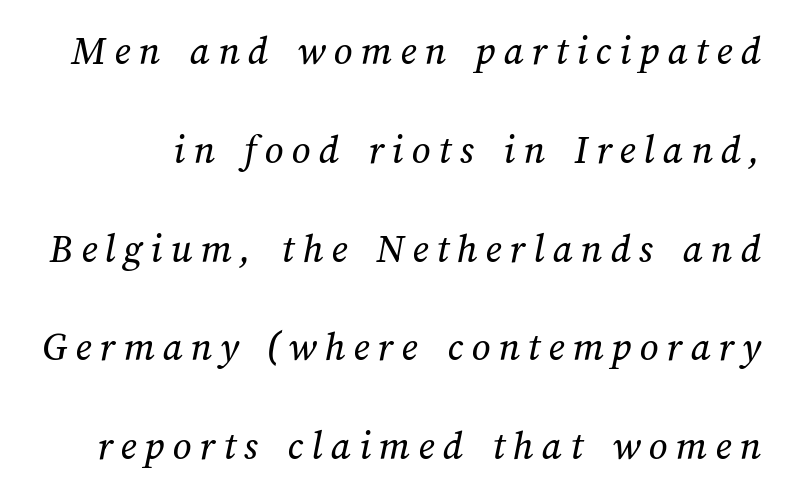
Q: Is the text underlined? A: No.
Q: Is the spacing between letters normal or unusually wide? A: Unusually wide.
Q: Is the spacing between lines tight, normal or loose? A: Loose.
Q: Width (condensed, normal, or wide)? A: Normal.
Q: Stroke contrast? A: Medium.
Q: x-height? A: Medium.
Q: Monospaced? A: No.
